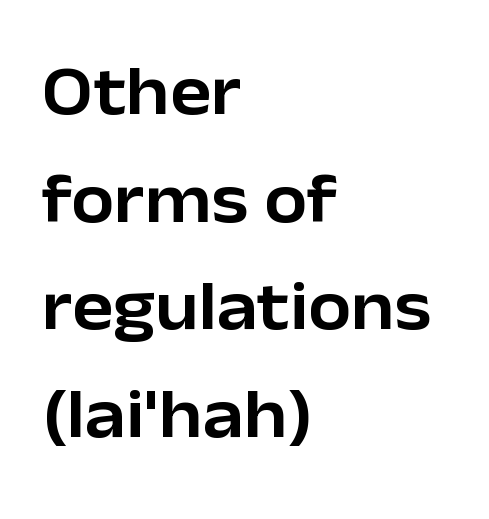
Q: Is the text italic (slanted)? A: No, it is upright.
Q: Is the typeface a serif or a sans-serif typeface? A: Sans-serif.
Q: Is the text underlined? A: No.
Q: How is the paragraph aligned? A: Left-aligned.
Q: Is the spacing between letters normal or unusually wide? A: Normal.
Q: Is the spacing between lines tight, normal or loose? A: Normal.
Q: Width (condensed, normal, or wide)? A: Normal.
Q: Stroke contrast? A: Low.
Q: x-height? A: Medium.
Q: Monospaced? A: No.
